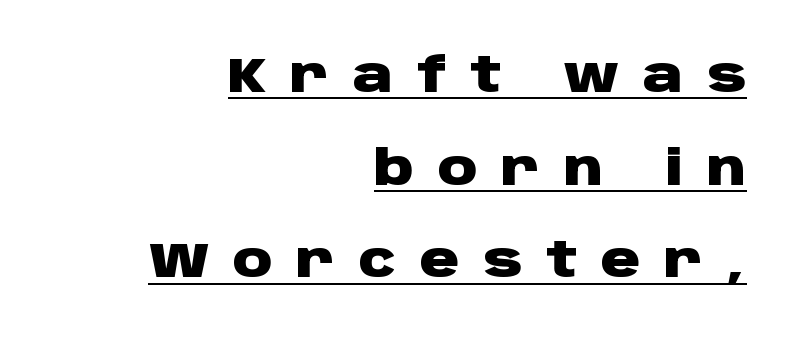
These lines are composed in type without serifs. The rendering uses a bold face; every stroke is thick and dark. These lines are rendered in a variable-pitch font. Tall strokes in this sample are plumb rather than angled. Descenders here cross a horizontal rule under the line. Look at the tracking — it's clearly loosened, letters drifting apart.
